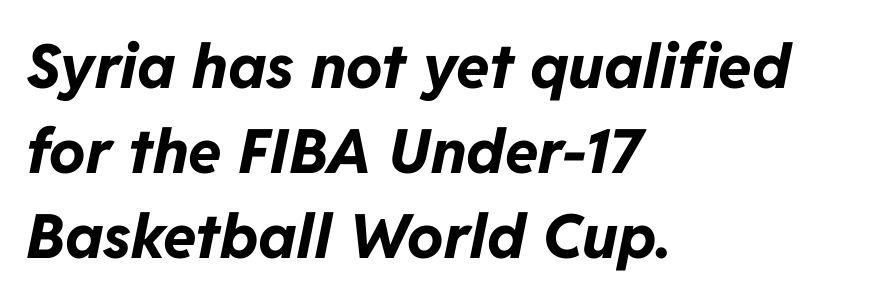
Q: Is the text bold? A: Yes.
Q: Is the text italic (slanted)? A: Yes, it leans right by about 11 degrees.
Q: Is the text underlined? A: No.
Q: How is the paragraph aligned? A: Left-aligned.
Q: Is the spacing between letters normal or unusually wide? A: Normal.
Q: Is the spacing between lines tight, normal or loose? A: Normal.
Q: Width (condensed, normal, or wide)? A: Normal.
Q: Stroke contrast? A: Low.
Q: x-height? A: Medium.
Q: Monospaced? A: No.
